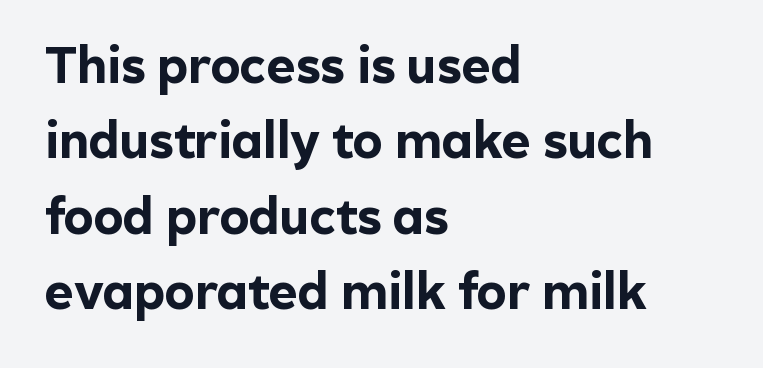
The image shows 50 px bold sans-serif type, upright; set left-aligned, normal line spacing (1.51x), normal letter spacing, not underlined; a medium x-height.
